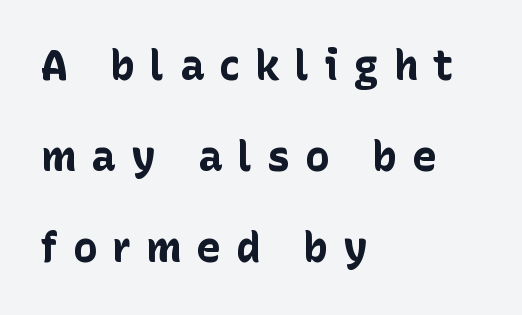
Each line starts at the same left margin while the right side varies. Summary of vertical rhythm: relaxed, with wide interline spacing. Thick stems and heavy bowls — unmistakably bold. Letterform terminals end flat and unadorned throughout the passage. The tracking reads as deliberately expanded to a designer's eye. You can tell it's not italic because the verticals are truly vertical.
